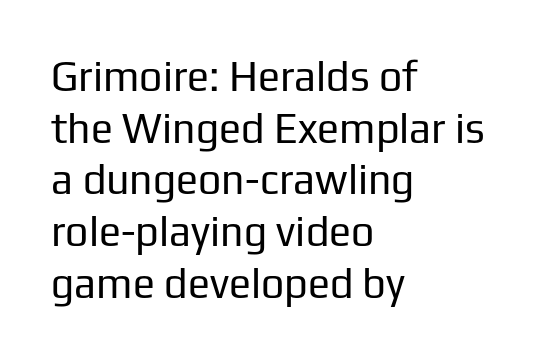
Q: Is the text bold? A: No.
Q: Is the text italic (slanted)? A: No, it is upright.
Q: Is the typeface a serif or a sans-serif typeface? A: Sans-serif.
Q: Is the text underlined? A: No.
Q: How is the paragraph aligned? A: Left-aligned.
Q: Is the spacing between letters normal or unusually wide? A: Normal.
Q: Is the spacing between lines tight, normal or loose? A: Normal.
Q: Width (condensed, normal, or wide)? A: Normal.
Q: Stroke contrast? A: Low.
Q: x-height? A: Medium.
Q: Monospaced? A: No.
